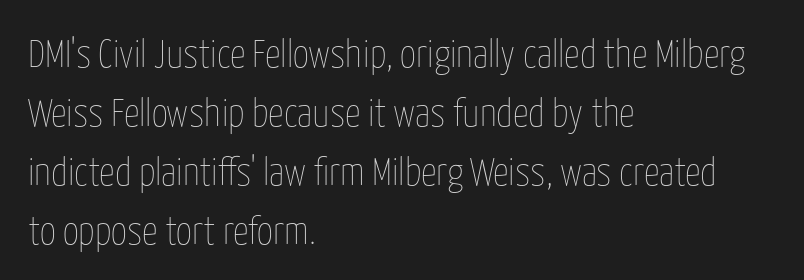
Posture: upright roman. The rendering anchors every line to the left-hand side. Letters have the restrained weight of plain body copy at most. Quick note: interline space is typical.
